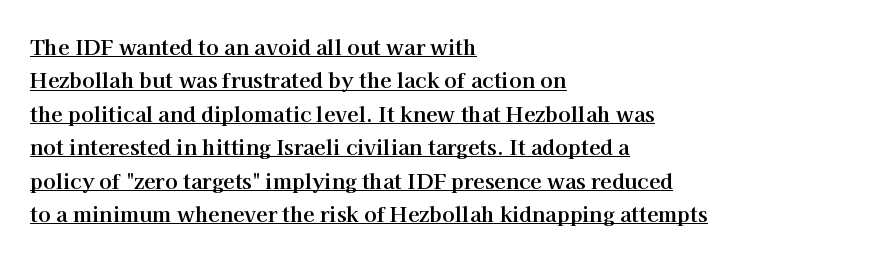
Visually the block forms a straight wall on the left and a jagged coastline on the right. Caption: standard tracking, unaltered. The typography opts for an upright posture over an oblique one. This block has exactly the height ordinary leading produces. Strong, thick strokes mark this as bold type. Like a heading marked for emphasis, these lines bear an underscore.
